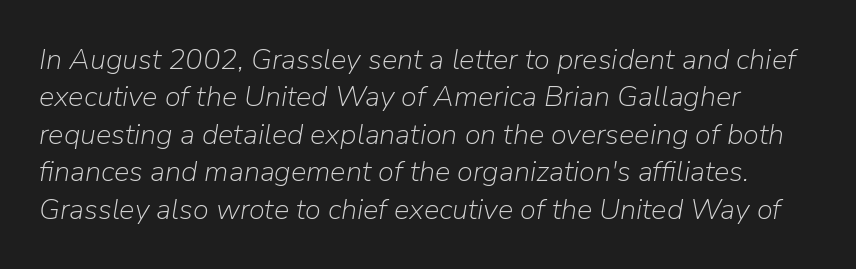
{"italic": "yes", "lean": "right", "slant_degrees": 9, "bold": "no", "weight": "light", "width": "normal", "stroke_contrast": "low", "x_height": "medium", "monospaced": "no", "underline": "no", "line_spacing": "normal", "line_spacing_ratio": 1.29, "letter_spacing": "normal", "letter_spacing_em": 0.0, "glyph_px": 29}
